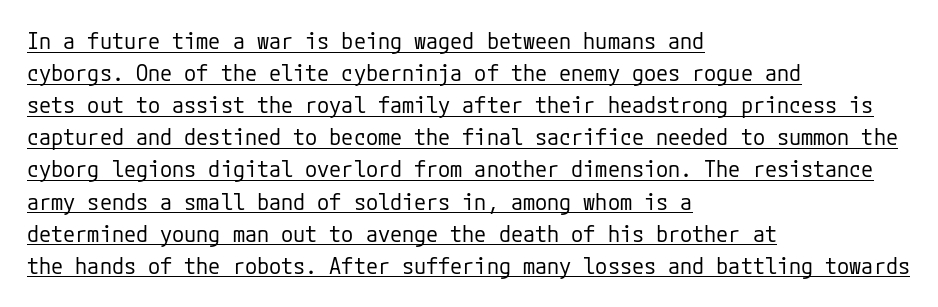
Q: Is the text bold? A: No.
Q: Is the text italic (slanted)? A: No, it is upright.
Q: Is the text underlined? A: Yes.
Q: How is the paragraph aligned? A: Left-aligned.
Q: Is the spacing between letters normal or unusually wide? A: Normal.
Q: Is the spacing between lines tight, normal or loose? A: Normal.
